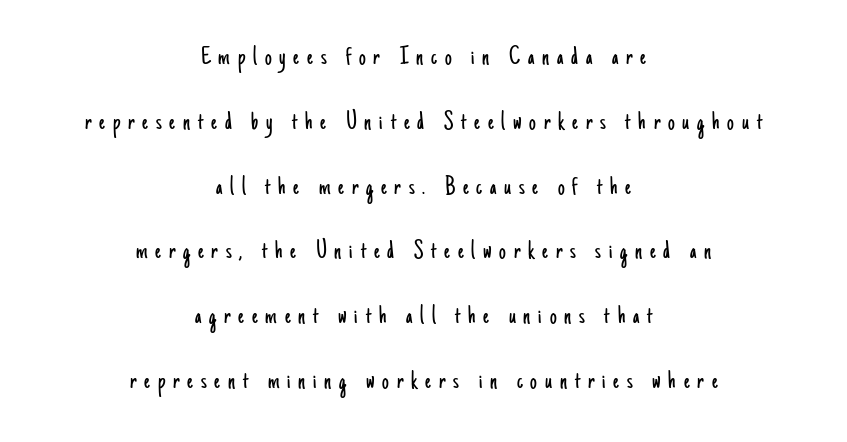
The image shows 27 px text type, upright; set centered, loose line spacing (2.4x), unusually wide letter spacing (+0.29 em), not underlined.
